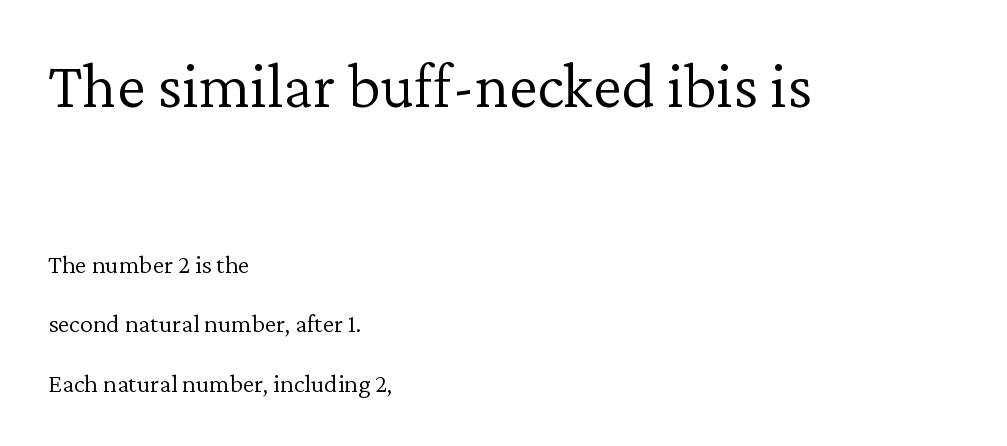
Nobody drew a line under any word here. This layout puts the oversized block above and the modest block below. Proportional: the letters do not fall into vertical columns. This rendering uses left alignment, leaving the right contour irregular. Leading: increased.
